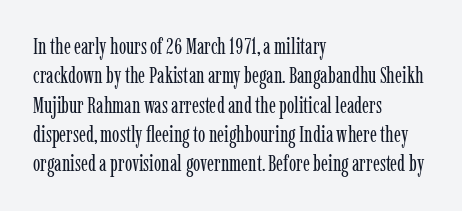
Q: Is the text bold? A: No.
Q: Is the text italic (slanted)? A: No, it is upright.
Q: Is the text underlined? A: No.
Q: How is the paragraph aligned? A: Left-aligned.
Q: Is the spacing between letters normal or unusually wide? A: Normal.
Q: Is the spacing between lines tight, normal or loose? A: Normal.
